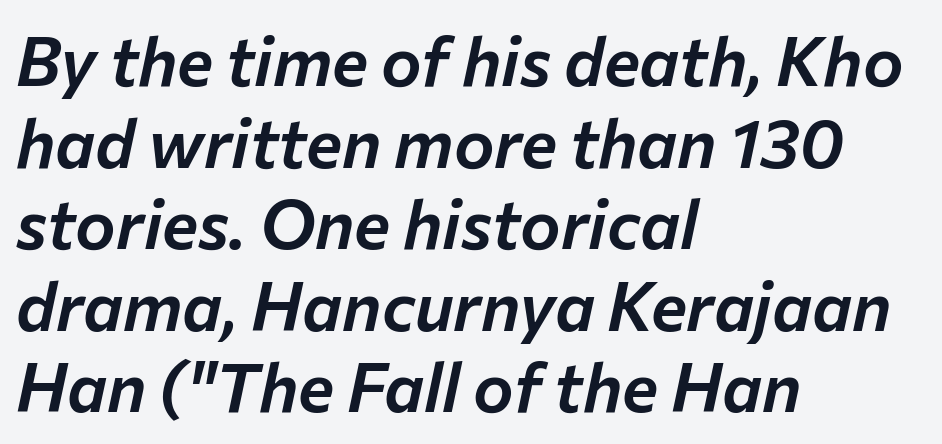
{"italic": "yes", "lean": "right", "slant_degrees": 12, "width": "normal", "stroke_contrast": "low", "x_height": "medium", "monospaced": "no", "underline": "no", "align": "left", "line_spacing_ratio": 1.2, "letter_spacing": "normal", "letter_spacing_em": 0.0, "glyph_px": 68}
